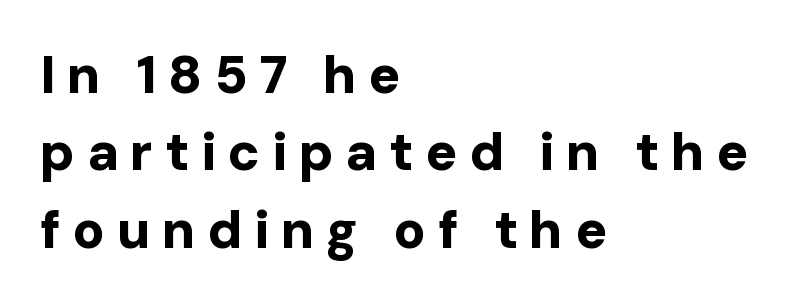
{"serif": "no", "italic": "no", "bold": "yes", "weight": "bold", "width": "normal", "stroke_contrast": "low", "x_height": "medium", "monospaced": "no", "underline": "no", "align": "left", "line_spacing": "normal", "line_spacing_ratio": 1.46, "letter_spacing": "wide", "letter_spacing_em": 0.22, "glyph_px": 53}
